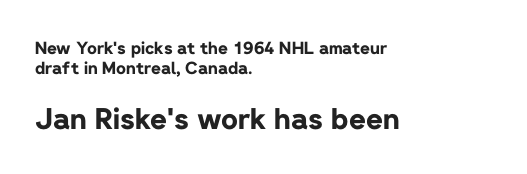
Q: Is the text bold? A: Yes.
Q: Is the text italic (slanted)? A: No, it is upright.
Q: Is the typeface a serif or a sans-serif typeface? A: Sans-serif.
Q: Is the text underlined? A: No.
Q: How is the paragraph aligned? A: Left-aligned.
Q: Is the spacing between letters normal or unusually wide? A: Normal.
Q: Is the spacing between lines tight, normal or loose? A: Tight.
Q: Which block of text is set in a larger size, the first (top) or the second (bottom)? A: The second (bottom) one.
Q: Width (condensed, normal, or wide)? A: Normal.
Q: Stroke contrast? A: Low.
Q: x-height? A: Medium.
Q: Monospaced? A: No.
